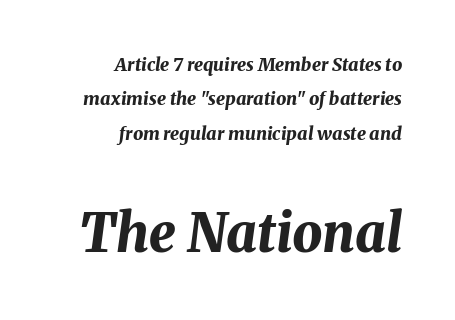
The type is set solid horizontally, with unmodified tracking. If you drew a line through each stem, it would be angled. Students, this is bold: see how much ink each stroke carries. Note the varied advance widths — an 'i' is clearly narrower than an 'm'. The strip under each line holds only bare page. Horizontally, the lines are justified to the trailing edge only.
